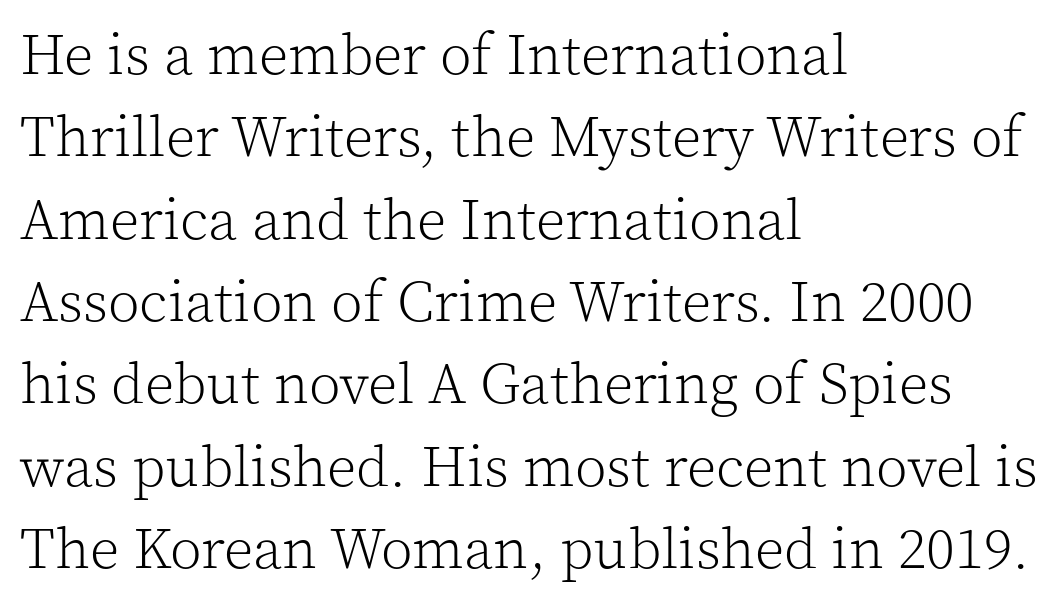
No extra ink here — the face is not bold. No word sits above an underline. Is the block centered? No — it sits flush against the left margin. Little horizontal feet cap the strokes, marking this as serif type. Students, observe: this is what conventionally led text looks like.
